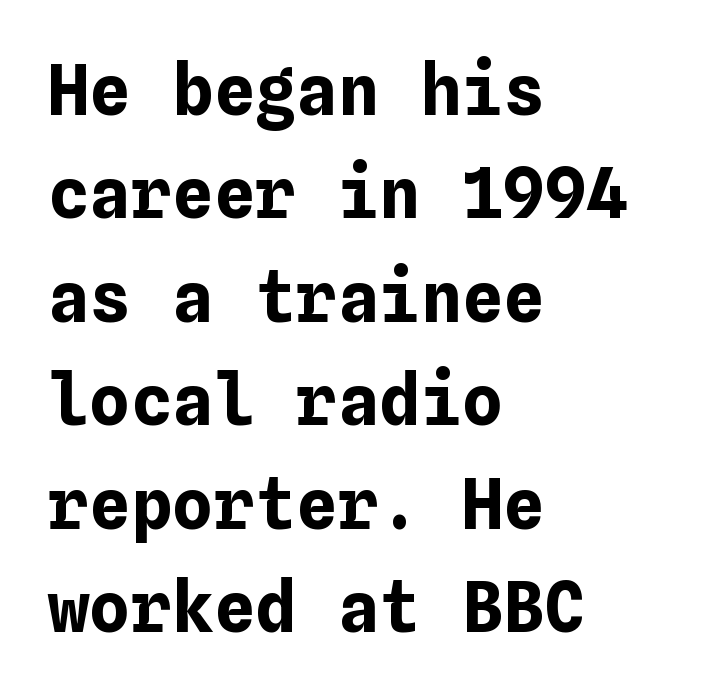
The image shows 69 px bold type, upright; set left-aligned, normal line spacing (1.5x), normal letter spacing, not underlined; low stroke contrast and a medium x-height.
